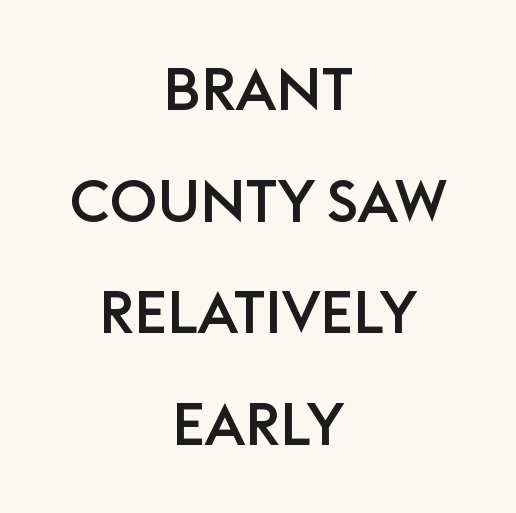
Check under the words: just untouched page. Look at the tracking — it's just the regular setting, nothing added. Does the lettering tilt? It doesn't — this is upright. Are there feet on the stems? There aren't — it's a sans. The face used here is proportionally spaced, like ordinary book or web type.
